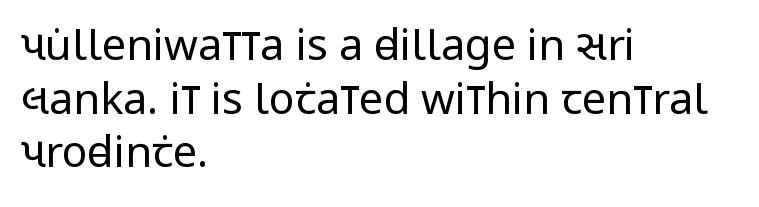
The image shows 43 px regular-weight, condensed sans-serif type, upright; set left-aligned, normal line spacing (1.25x), normal letter spacing, not underlined; low stroke contrast and a large x-height.
